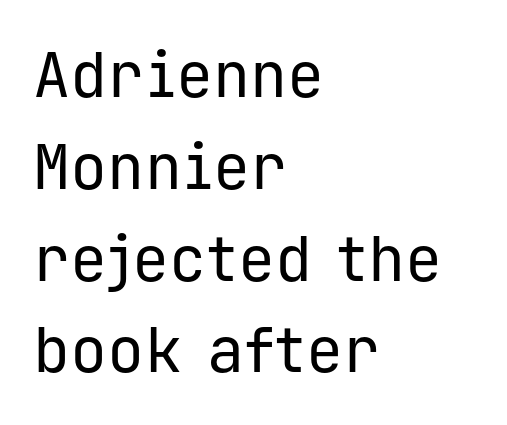
Rule under the text: the space is simply empty. The rows are spaced the way most documents space them. Each word holds together tightly as a unit, with standard inter-letter gaps. Weight: in the light-to-regular range. Here the designer chose a console-style face with uniform glyph widths.
